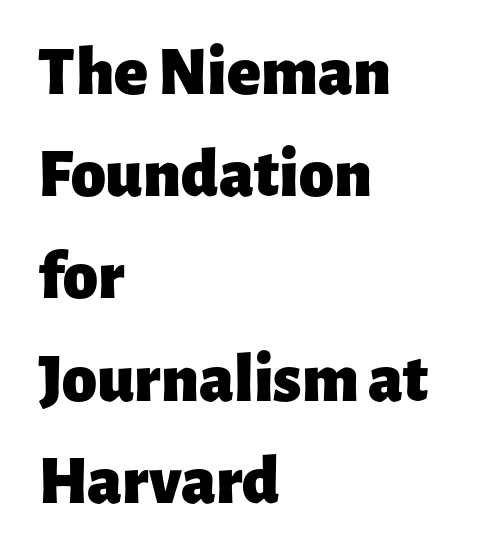
Q: Is the text bold? A: Yes.
Q: Is the text italic (slanted)? A: No, it is upright.
Q: Is the typeface a serif or a sans-serif typeface? A: Sans-serif.
Q: Is the text underlined? A: No.
Q: How is the paragraph aligned? A: Left-aligned.
Q: Is the spacing between letters normal or unusually wide? A: Normal.
Q: Is the spacing between lines tight, normal or loose? A: Normal.
Q: Width (condensed, normal, or wide)? A: Normal.
Q: Stroke contrast? A: Low.
Q: x-height? A: Medium.
Q: Monospaced? A: No.
